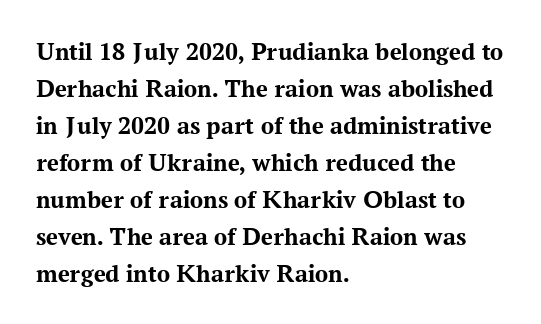
Q: Is the text bold? A: Yes.
Q: Is the text italic (slanted)? A: No, it is upright.
Q: Is the text underlined? A: No.
Q: How is the paragraph aligned? A: Left-aligned.
Q: Is the spacing between letters normal or unusually wide? A: Normal.
Q: Is the spacing between lines tight, normal or loose? A: Normal.
